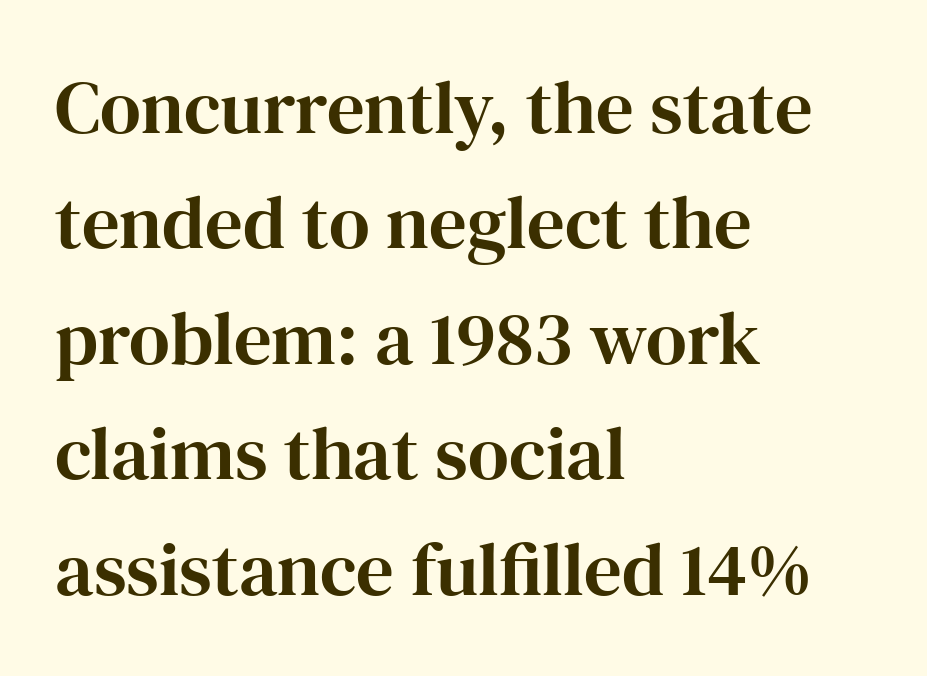
The image shows 75 px serif type, upright; set left-aligned, normal line spacing (1.54x), normal letter spacing, not underlined; high stroke contrast and a medium x-height.
